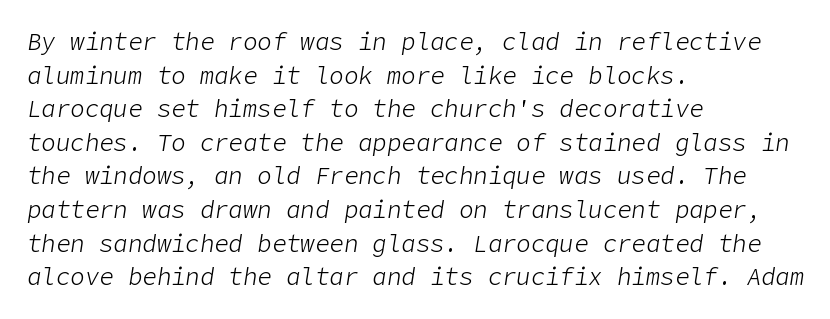
The image shows 24 px text type, italic (leaning right); set left-aligned, normal line spacing (1.4x), normal letter spacing, not underlined.
